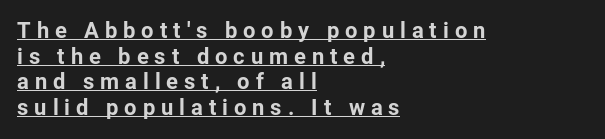
The image shows 22 px bold type, upright; set left-aligned, line spacing 1.17x, unusually wide letter spacing (+0.27 em), underlined.
